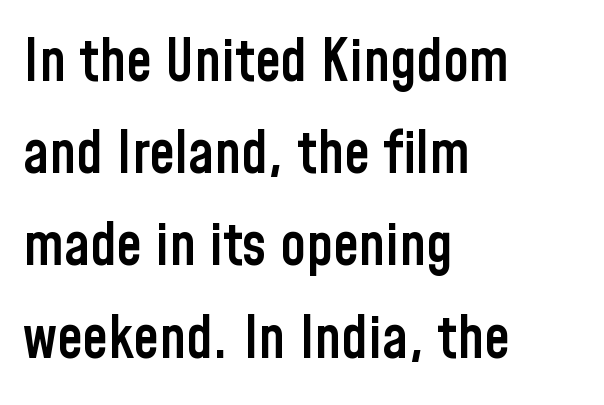
The image shows 58 px semibold, condensed sans-serif type, upright; set left-aligned, normal line spacing (1.59x), normal letter spacing, not underlined; low stroke contrast and a medium x-height.
